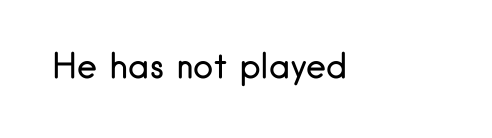
{"serif": "no", "italic": "no", "bold": "no", "weight": "regular", "width": "normal", "stroke_contrast": "low", "x_height": "small", "monospaced": "no", "underline": "no", "letter_spacing": "normal", "letter_spacing_em": 0.0, "glyph_px": 34}
